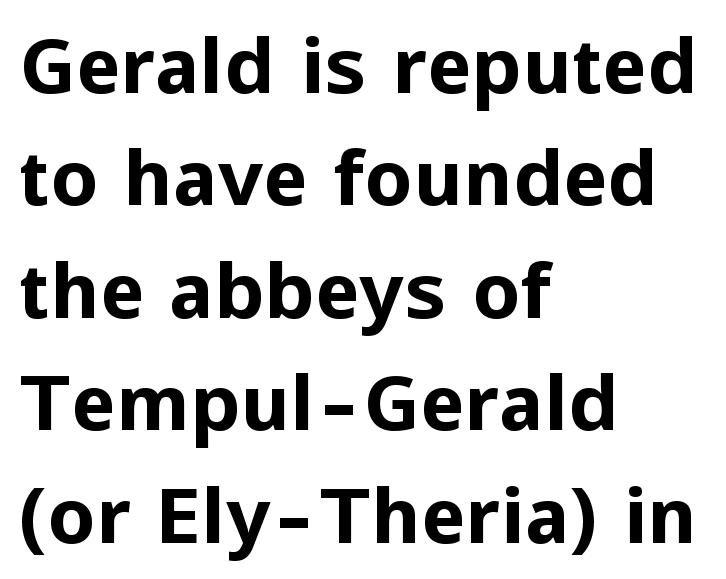
Q: Is the text bold? A: Yes.
Q: Is the text italic (slanted)? A: No, it is upright.
Q: Is the typeface a serif or a sans-serif typeface? A: Sans-serif.
Q: Is the text underlined? A: No.
Q: How is the paragraph aligned? A: Left-aligned.
Q: Is the spacing between letters normal or unusually wide? A: Normal.
Q: Is the spacing between lines tight, normal or loose? A: Normal.
Q: Width (condensed, normal, or wide)? A: Normal.
Q: Stroke contrast? A: Low.
Q: x-height? A: Medium.
Q: Monospaced? A: No.
